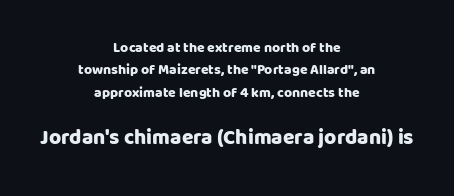
No italicization has been applied; the sample stays upright. A typesetter would call this zero additional tracking. The glyphs are unaccompanied by any horizontal stroke below them. One-word summary of the alignment: center.
